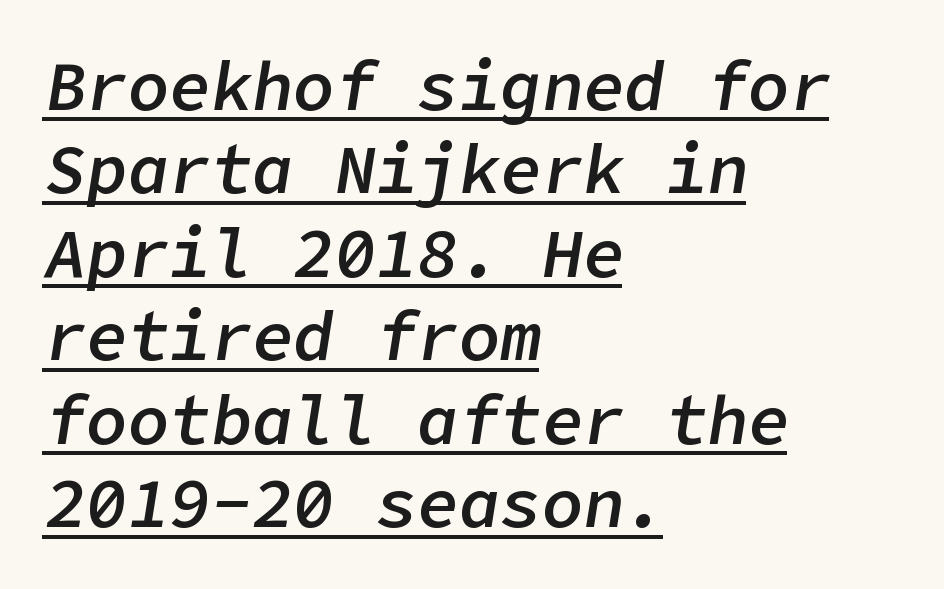
Q: Is the text bold? A: Semi-bold.
Q: Is the text italic (slanted)? A: Yes, it leans right by about 9 degrees.
Q: Is the text underlined? A: Yes.
Q: How is the paragraph aligned? A: Left-aligned.
Q: Is the spacing between letters normal or unusually wide? A: Normal.
Q: Width (condensed, normal, or wide)? A: Normal.
Q: Stroke contrast? A: Low.
Q: x-height? A: Medium.
